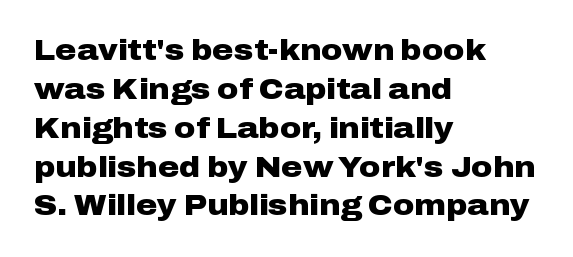
Heavy-handed strokes throughout: this text is bold. This is roman type, the default non-slanted kind. Looks like regular typesetting: each glyph gets only the width it needs. Each word holds together tightly as a unit, with standard inter-letter gaps.
